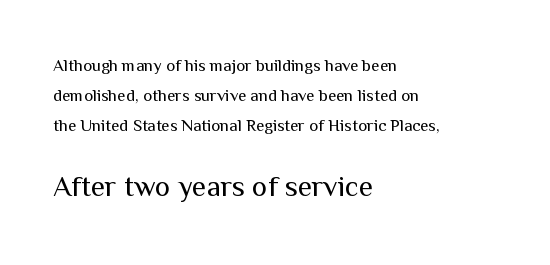
The face looks like a standard text weight, possibly lighter. Rule under the text: the space is simply empty. The horizontal fit of the characters is conventional and even. Nope, not italic — everything's standing straight.
